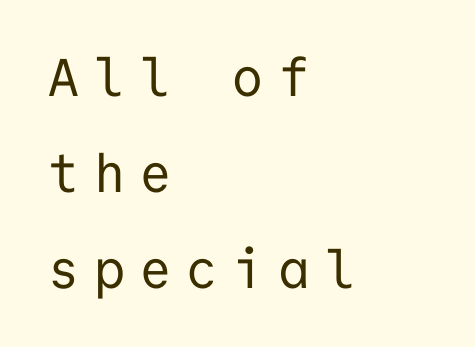
Look at the bottom of the vertical strokes: they stop flat, with no serifs. It's the straight-up-and-down kind of type. Summary of weight: not heavy and not bold. The passage shown is typed in a monospace face where columns stay perfectly aligned.
